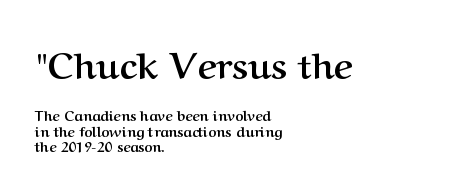
{"serif": "yes", "italic": "no", "bold": "yes", "weight": "semibold", "width": "normal", "stroke_contrast": "medium", "x_height": "medium", "monospaced": "no", "underline": "no", "align": "left", "line_spacing": "tight", "line_spacing_ratio": 1.1, "letter_spacing": "normal", "letter_spacing_em": 0.0, "larger_block": "first", "size_ratio": 2.57, "glyph_px": 36}
